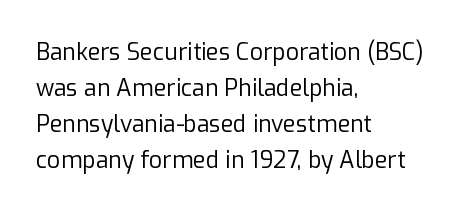
Q: Is the text bold? A: No.
Q: Is the text italic (slanted)? A: No, it is upright.
Q: Is the text underlined? A: No.
Q: How is the paragraph aligned? A: Left-aligned.
Q: Is the spacing between letters normal or unusually wide? A: Normal.
Q: Is the spacing between lines tight, normal or loose? A: Normal.
